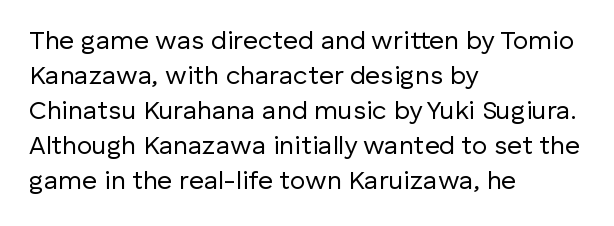
How are the letters spaced? Ordinarily, with no added tracking. Has an underline been added? It has not. Honestly, the row spacing looks completely unremarkable. The font is comparable to plain body text, perhaps lighter. Visually the block forms a straight wall on the left and a jagged coastline on the right.
